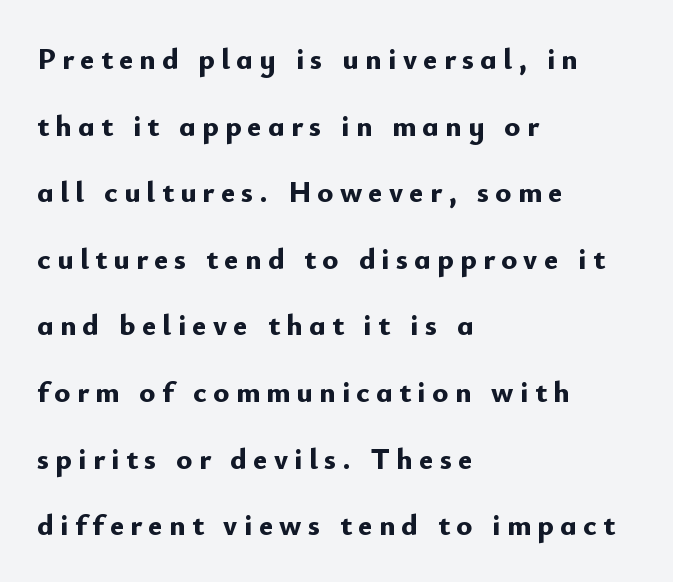
Short note: letters widely spaced. Type without underlining. Horizontal bands of white between lines are thick stripes. Each letter keeps its own natural width here, so spacing adapts to shape.
